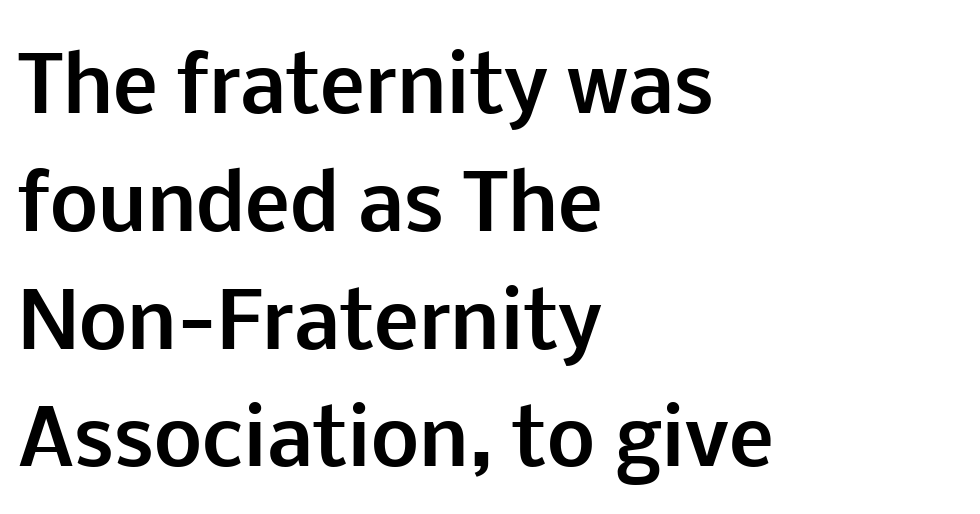
{"serif": "no", "italic": "no", "bold": "yes", "weight": "bold", "width": "normal", "stroke_contrast": "low", "x_height": "medium", "monospaced": "no", "underline": "no", "align": "left", "line_spacing": "normal", "line_spacing_ratio": 1.55, "letter_spacing": "normal", "letter_spacing_em": 0.0, "glyph_px": 76}
